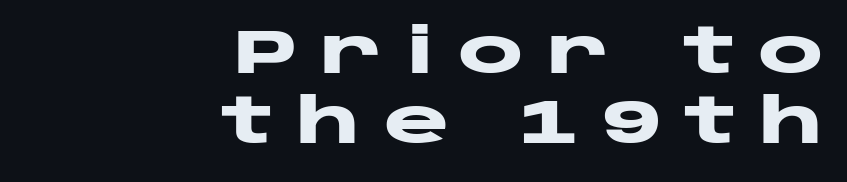
This sample uses a sans-serif face. The rendering uses natural spacing where letterforms have individual widths. If you measured baseline to baseline, you'd find a short distance. This sample uses an upright cut, with every glyph sitting square on the baseline. Short and long lines alike share a common ending point at right.
